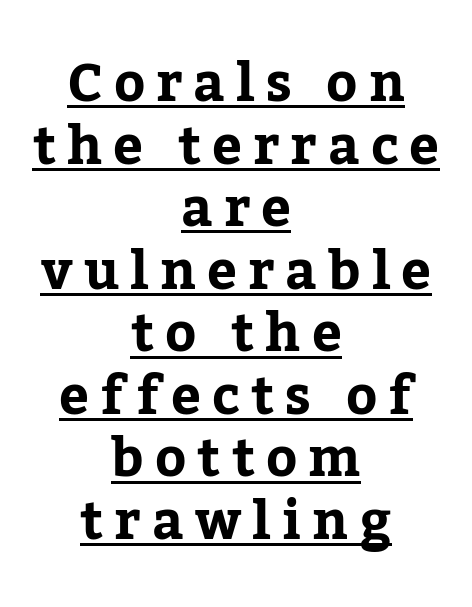
Q: Is the text italic (slanted)? A: No, it is upright.
Q: Is the typeface a serif or a sans-serif typeface? A: Serif.
Q: Is the text underlined? A: Yes.
Q: How is the paragraph aligned? A: Centered.
Q: Is the spacing between letters normal or unusually wide? A: Unusually wide.
Q: Width (condensed, normal, or wide)? A: Normal.
Q: Stroke contrast? A: Low.
Q: x-height? A: Medium.
Q: Monospaced? A: No.
